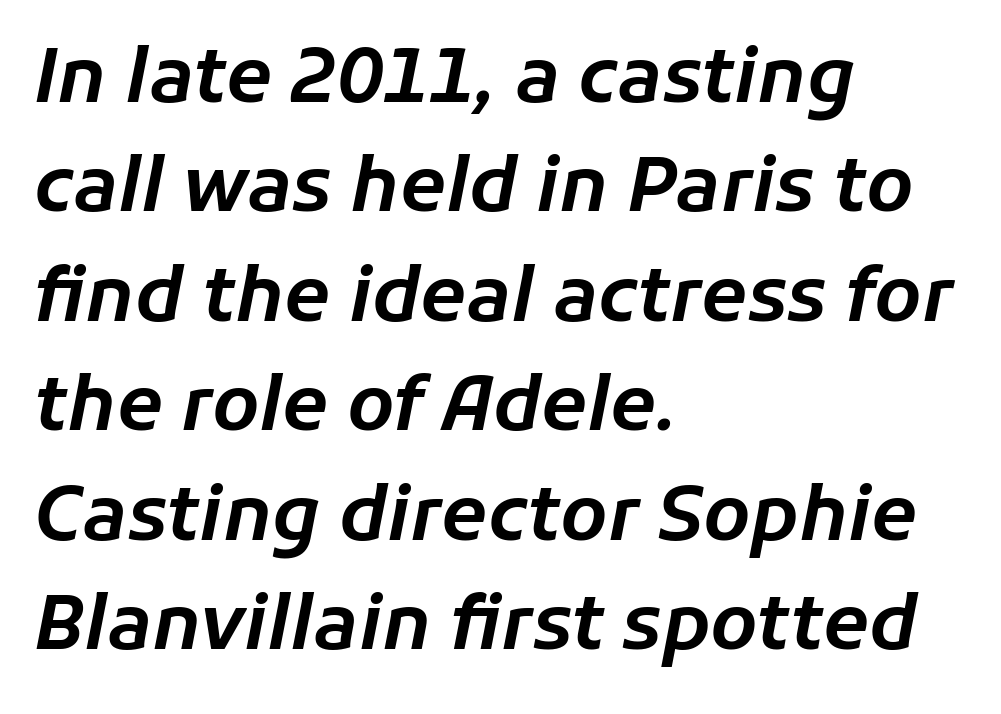
{"italic": "yes", "lean": "right", "slant_degrees": 11, "width": "normal", "stroke_contrast": "low", "x_height": "medium", "monospaced": "no", "underline": "no", "align": "left", "line_spacing": "normal", "line_spacing_ratio": 1.46, "letter_spacing": "normal", "letter_spacing_em": 0.0, "glyph_px": 75}
